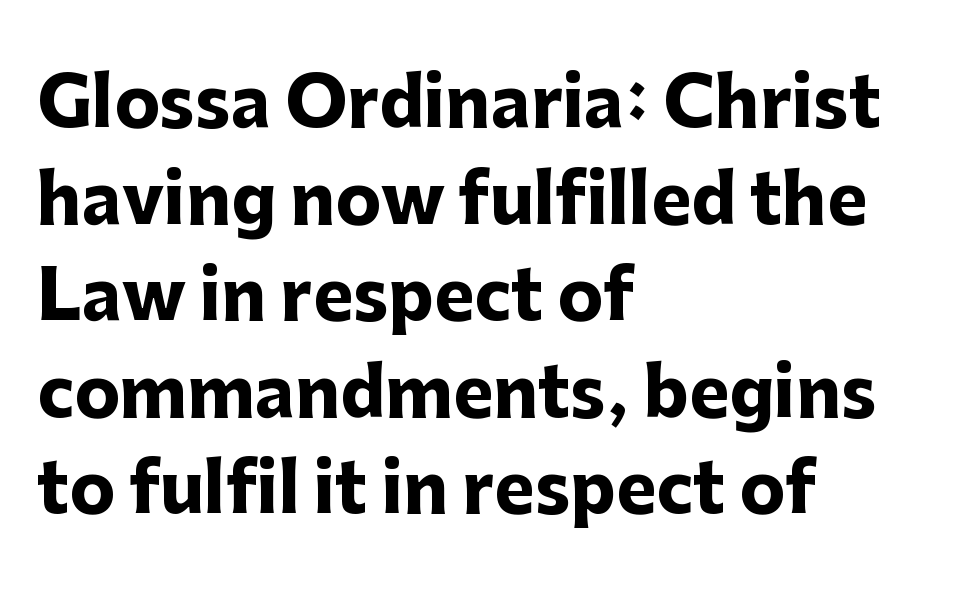
Varying glyph widths throughout — classic text-font behaviour. The letterforms sit shoulder to shoulder at normal distance. Designer's note — italics off, roman on. If you drew a ruler down the left edge, every line would touch it. The strokes are fattened all the way to bold. A sans-serif font was chosen for this passage.
